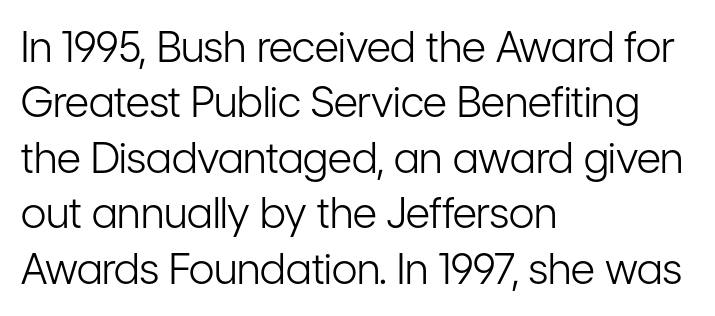
Q: Is the text bold? A: No.
Q: Is the text italic (slanted)? A: No, it is upright.
Q: Is the typeface a serif or a sans-serif typeface? A: Sans-serif.
Q: Is the text underlined? A: No.
Q: How is the paragraph aligned? A: Left-aligned.
Q: Is the spacing between letters normal or unusually wide? A: Normal.
Q: Is the spacing between lines tight, normal or loose? A: Normal.
Q: Width (condensed, normal, or wide)? A: Condensed.
Q: Stroke contrast? A: Low.
Q: x-height? A: Medium.
Q: Monospaced? A: No.
